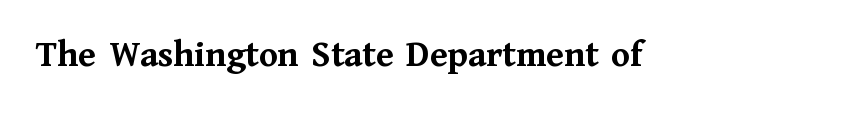
{"serif": "yes", "italic": "no", "bold": "yes", "weight": "semibold", "width": "normal", "stroke_contrast": "medium", "x_height": "medium", "monospaced": "no", "underline": "no", "letter_spacing": "normal", "letter_spacing_em": 0.0, "glyph_px": 38}
